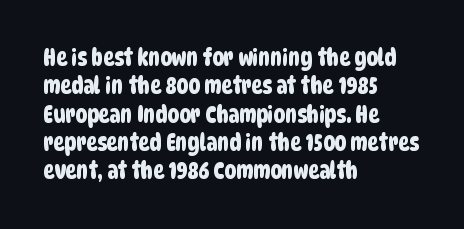
Just letters on the line, the space beneath them empty. Each line starts at the same left margin while the right side varies. These lines keep a tight, regular rhythm from letter to letter.
